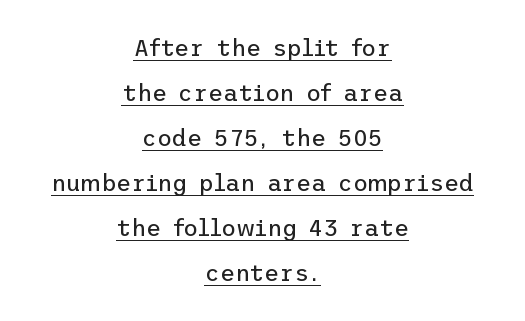
The specimen includes a rule beneath the text block's lines. Short note: letters normally spaced. Summary of weight: not heavy and not bold. Loosely led — the rows are spread out. Every row of glyphs is offset so its center matches the block's center.
